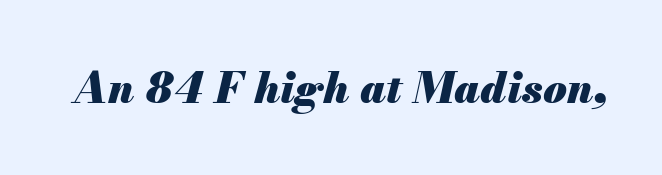
You'd pick this weight for a headline — it's a proper bold. Think of a printed novel: that variable character pitch is what you see here. No extra tracking has been applied to these lines. The letters are slanted; this is an italic face. Glance below the letters and you will spot only blank space.
